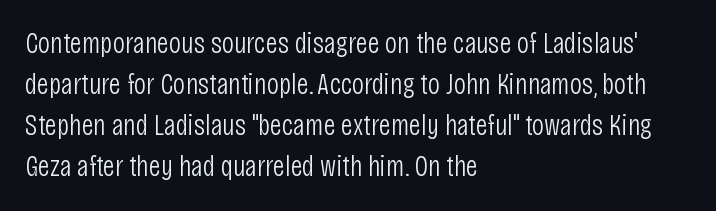
Q: Is the text bold? A: No.
Q: Is the text italic (slanted)? A: No, it is upright.
Q: Is the typeface a serif or a sans-serif typeface? A: Sans-serif.
Q: Is the text underlined? A: No.
Q: How is the paragraph aligned? A: Left-aligned.
Q: Is the spacing between letters normal or unusually wide? A: Normal.
Q: Is the spacing between lines tight, normal or loose? A: Normal.
Q: Width (condensed, normal, or wide)? A: Condensed.
Q: Stroke contrast? A: Low.
Q: x-height? A: Large.
Q: Monospaced? A: No.
